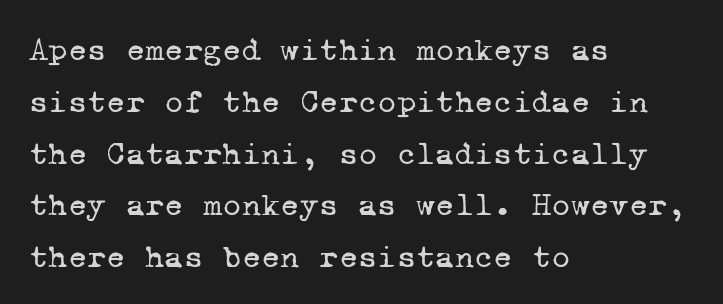
{"serif": "yes", "bold": "no", "weight": "regular", "width": "normal", "stroke_contrast": "low", "x_height": "medium", "monospaced": "yes", "underline": "no", "align": "left", "line_spacing": "normal", "line_spacing_ratio": 1.57, "letter_spacing": "normal", "letter_spacing_em": 0.0, "glyph_px": 33}
